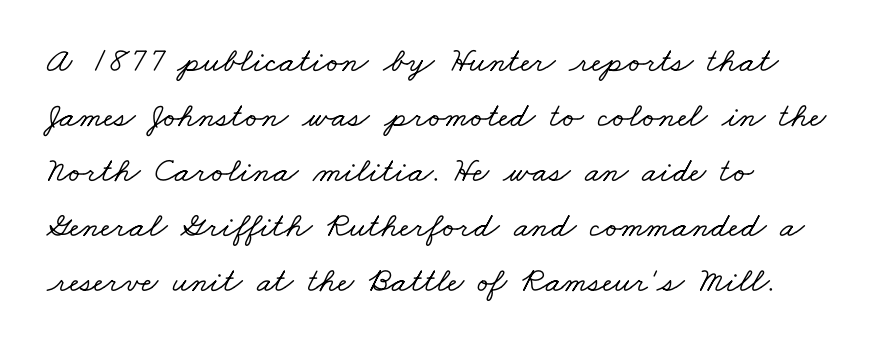
The lines are quadded left. The tracking reads as untouched default to a designer's eye. Words float on clear page, feet unadorned. The passage shown is typed in a proportional face where columns would drift. The leading is moderate, giving the passage an even texture. This rendering employs a face with finishing strokes, i.e., a serif.
